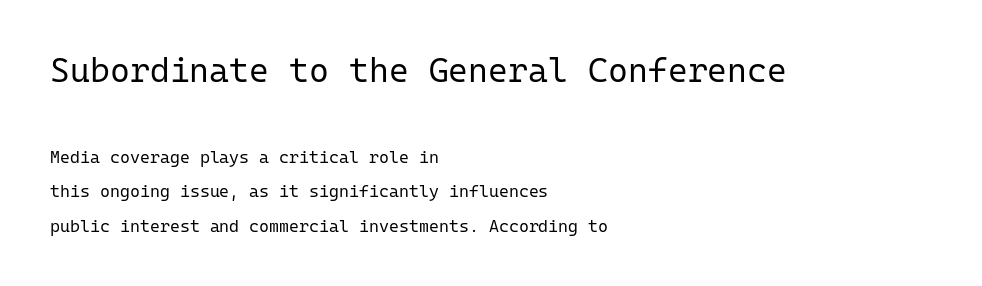
The image shows 34 px regular-weight sans-serif type, upright, monospaced; set left-aligned, loose line spacing (2.04x), normal letter spacing, not underlined; the first (top) block is 2.0x larger; low stroke contrast and a medium x-height.
